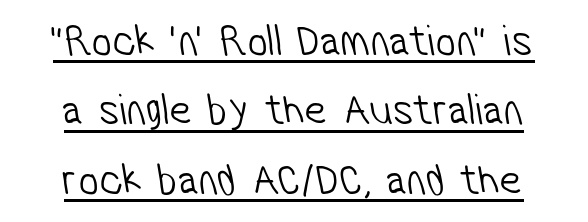
A centered setting, common on invitations and titles, is used for this passage. The weight tops out at a normal text grade. The rendering uses the underline text-decoration. The passage shown is typed in a proportional face where columns would drift. Examine the stroke ends and you'll find no serifs. In terms of letterspacing, this is plain default setting.
